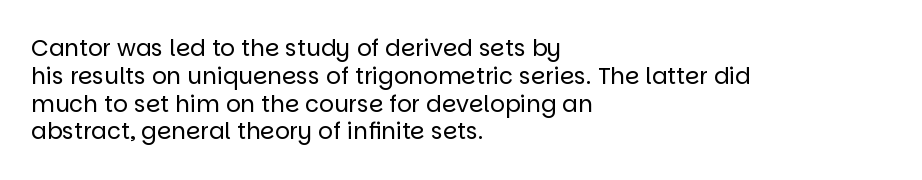
The image shows 23 px text type, upright; set left-aligned, line spacing 1.21x, normal letter spacing, not underlined.
